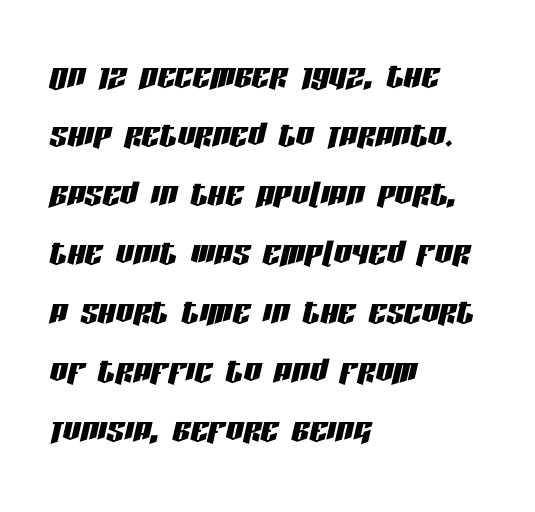
Does the leading feel generous? No, just average. Varying glyph widths throughout — classic text-font behaviour. Between one letter and the next there's only the usual sliver of space. In CSS terms this would be text-align: left.
